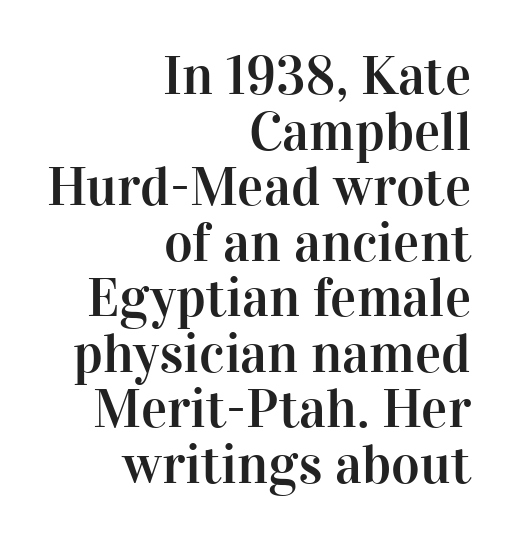
{"serif": "yes", "italic": "no", "width": "normal", "stroke_contrast": "high", "x_height": "medium", "monospaced": "no", "underline": "no", "align": "right", "line_spacing": "tight", "line_spacing_ratio": 1.01, "letter_spacing": "normal", "letter_spacing_em": 0.0, "glyph_px": 55}
